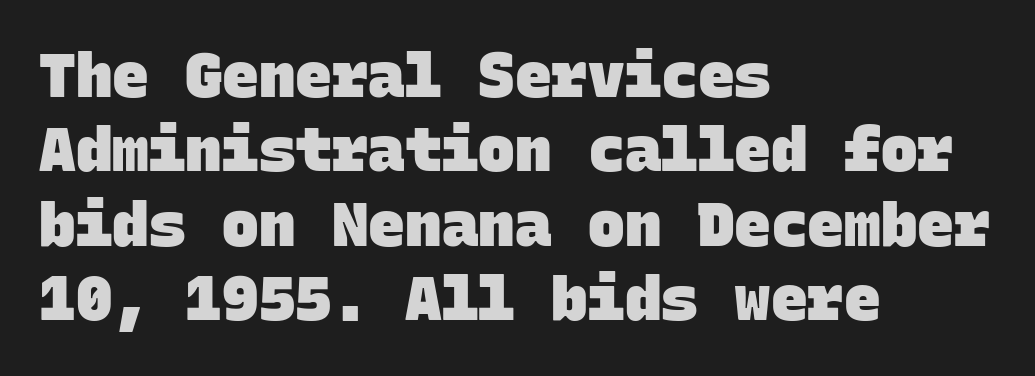
{"serif": "no", "bold": "yes", "weight": "heavy", "width": "normal", "stroke_contrast": "low", "x_height": "large", "monospaced": "yes", "underline": "no", "align": "left", "line_spacing_ratio": 1.22, "letter_spacing": "normal", "letter_spacing_em": 0.0, "glyph_px": 61}
